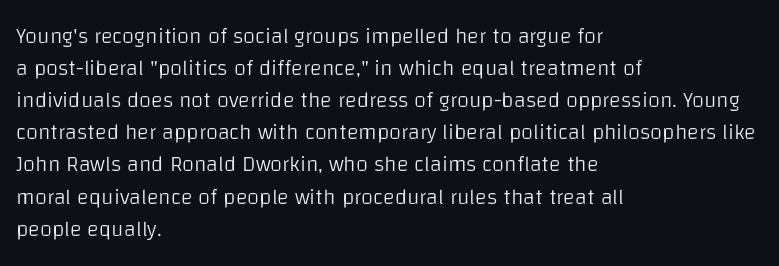
Weight: in the light-to-regular range. These lines keep a tight, regular rhythm from letter to letter. Any mark beneath the type? The region is blank. Left-aligned paragraph, ragged on the right. If you drew a line through each stem, it would be perfectly vertical. Honestly, the row spacing looks completely unremarkable.
